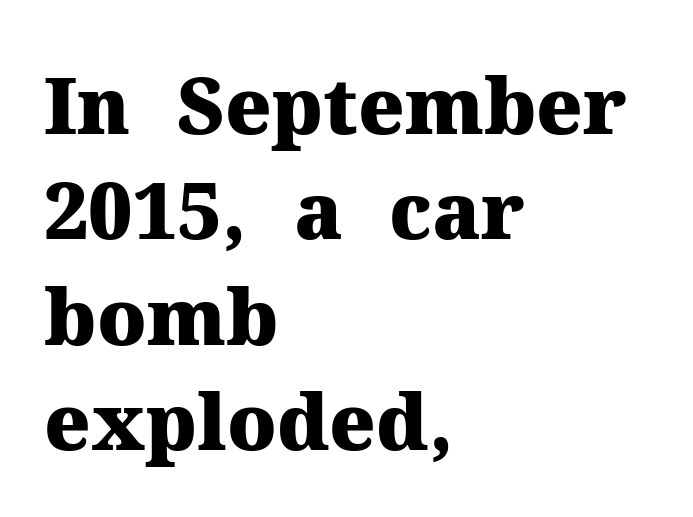
The image shows 78 px heavy serif type, upright; set left-aligned, normal line spacing (1.35x), normal letter spacing, not underlined; medium stroke contrast and a medium x-height.
